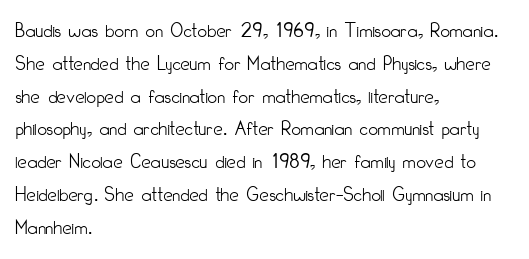
Upright lettering throughout. The rows are spaced the way most documents space them. These lines stack with their left ends in a neat column. The space beneath each line is pristine and unruled. This sample uses plain, unmodified letter spacing. Stem width sits at or under what a default text font uses.
